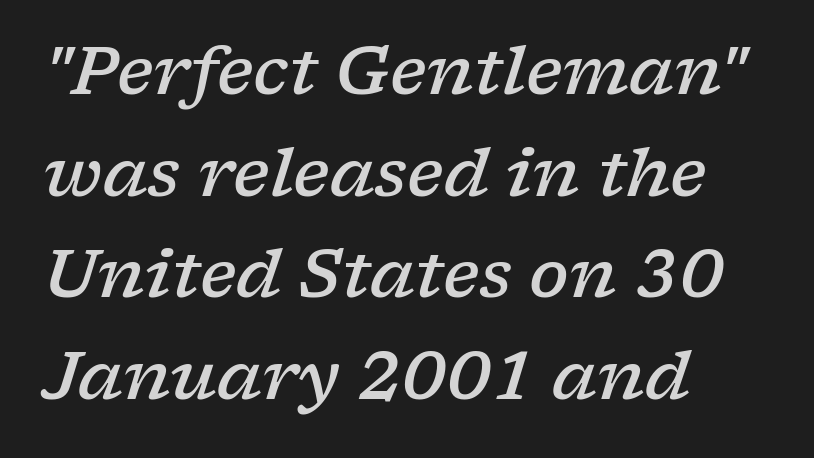
In terms of posture, this sample is oblique. The glyphs are unaccompanied by any horizontal stroke below them. How heavy is the stroke? Medium-heavy — a semibold, shy of bold. How are the letters spaced? Ordinarily, with no added tracking.
